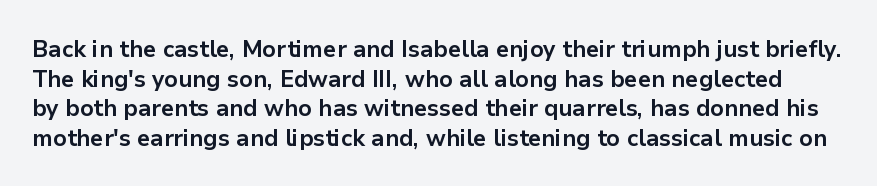
The image shows 23 px bold type, upright; set normal line spacing (1.29x), normal letter spacing, not underlined.
